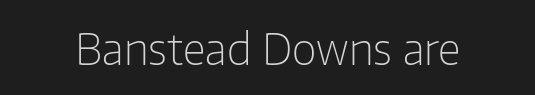
The lettering holds an erect, upright posture throughout. Summary of weight: not heavy and not bold. What stands out about the letter spacing? Nothing — it is the standard amount. The space beneath each line is pristine and unruled.
